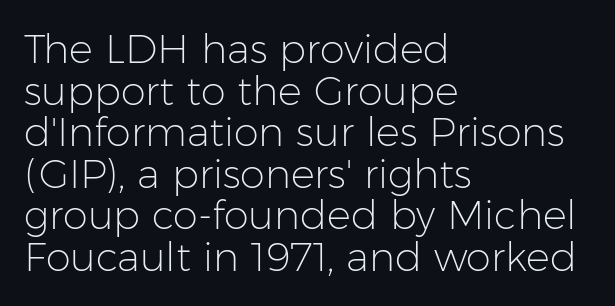
The image shows 40 px light sans-serif type, upright; set left-aligned, tight line spacing (1.04x), normal letter spacing, not underlined; low stroke contrast and a medium x-height.
